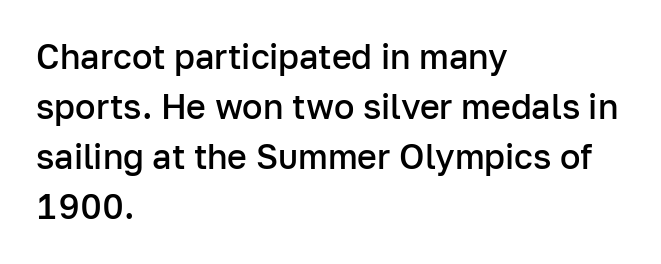
The image shows 34 px semibold sans-serif type, upright; set left-aligned, normal line spacing (1.47x), normal letter spacing, not underlined; low stroke contrast and a medium x-height.
